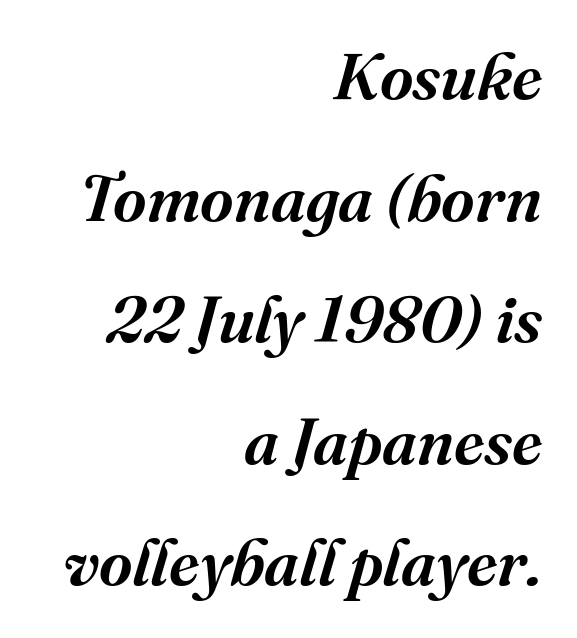
The lines in this sample share a right terminus and differ only in where they begin. You could call the tracking neutral — neither tight nor loose. The glyphs are unaccompanied by any horizontal stroke below them. Check where the strokes stop: tiny serifs finish them off. Italic? Definitely — the glyphs are oblique.
